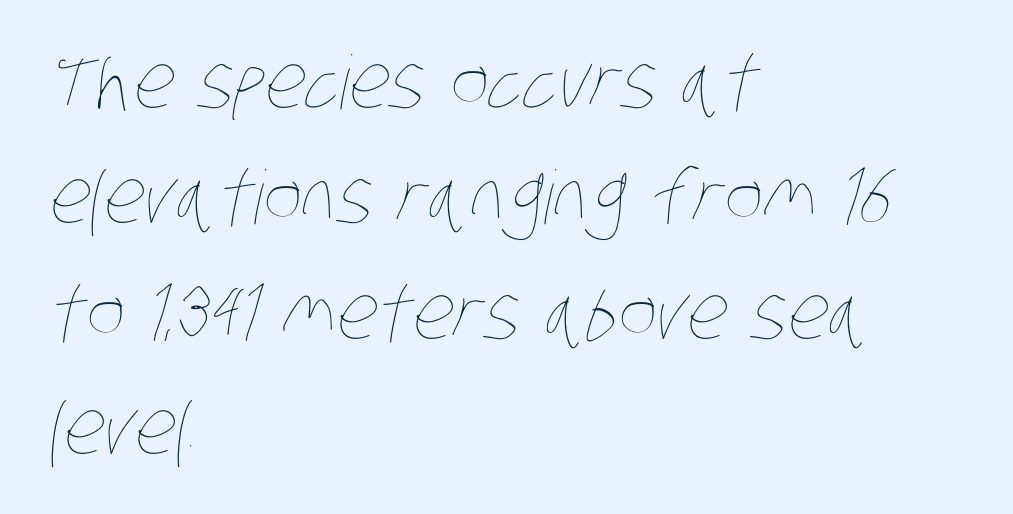
Each row of text sits above clean, open space. Is the stroke heavy? The answer is a plain regular-or-lighter. Typeset ragged right — the left edge is the straight one. Nobody touched the tracking dial on this one. Reading down the column, the eye jumps a familiar distance to each next line.
